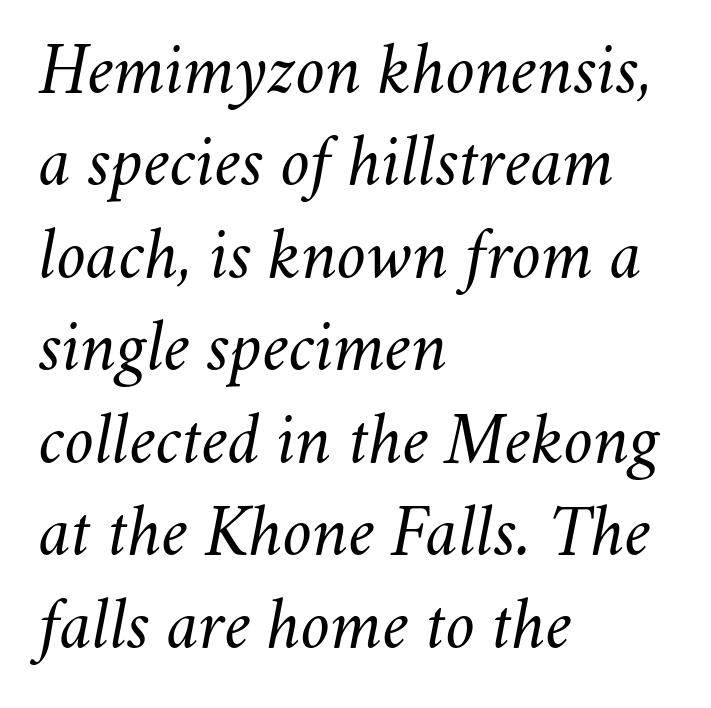
Q: Is the text bold? A: No.
Q: Is the text italic (slanted)? A: Yes, it leans right by about 11 degrees.
Q: Is the text underlined? A: No.
Q: How is the paragraph aligned? A: Left-aligned.
Q: Is the spacing between letters normal or unusually wide? A: Normal.
Q: Is the spacing between lines tight, normal or loose? A: Normal.
Q: Width (condensed, normal, or wide)? A: Normal.
Q: Stroke contrast? A: Medium.
Q: x-height? A: Small.
Q: Monospaced? A: No.
